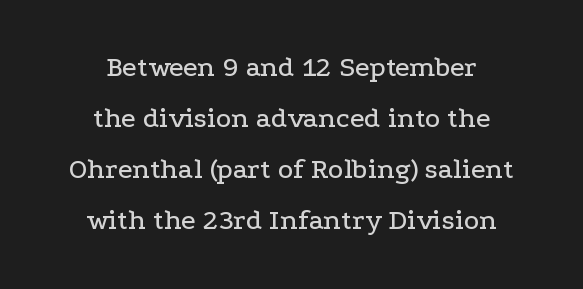
Q: Is the text italic (slanted)? A: No, it is upright.
Q: Is the typeface a serif or a sans-serif typeface? A: Serif.
Q: Is the text underlined? A: No.
Q: How is the paragraph aligned? A: Centered.
Q: Is the spacing between letters normal or unusually wide? A: Normal.
Q: Width (condensed, normal, or wide)? A: Wide.
Q: Stroke contrast? A: Low.
Q: x-height? A: Medium.
Q: Monospaced? A: No.
